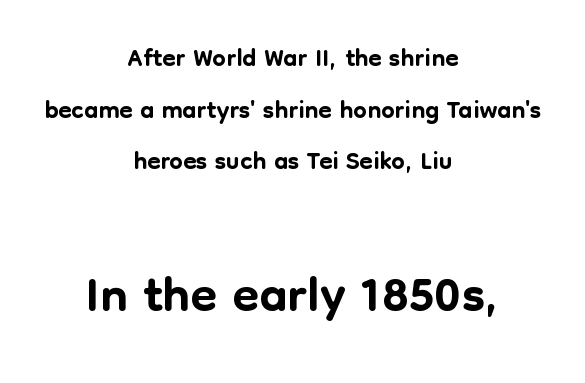
{"serif": "no", "italic": "no", "width": "normal", "stroke_contrast": "low", "x_height": "medium", "monospaced": "no", "underline": "no", "align": "center", "line_spacing": "normal", "line_spacing_ratio": 1.36, "letter_spacing": "normal", "letter_spacing_em": 0.0, "larger_block": "second", "size_ratio": 2.0, "glyph_px": 76}
